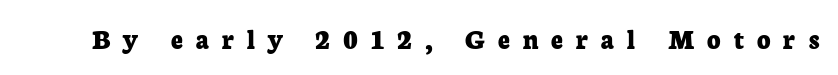
The image shows 29 px bold serif type, upright; set unusually wide letter spacing (+0.45 em), not underlined; low stroke contrast and a medium x-height.
